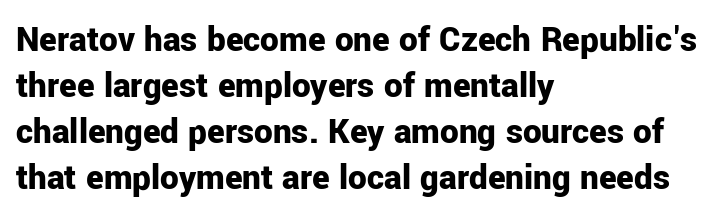
Q: Is the text bold? A: Yes.
Q: Is the text italic (slanted)? A: No, it is upright.
Q: Is the typeface a serif or a sans-serif typeface? A: Sans-serif.
Q: Is the text underlined? A: No.
Q: How is the paragraph aligned? A: Left-aligned.
Q: Is the spacing between letters normal or unusually wide? A: Normal.
Q: Width (condensed, normal, or wide)? A: Normal.
Q: Stroke contrast? A: Low.
Q: x-height? A: Medium.
Q: Monospaced? A: No.
